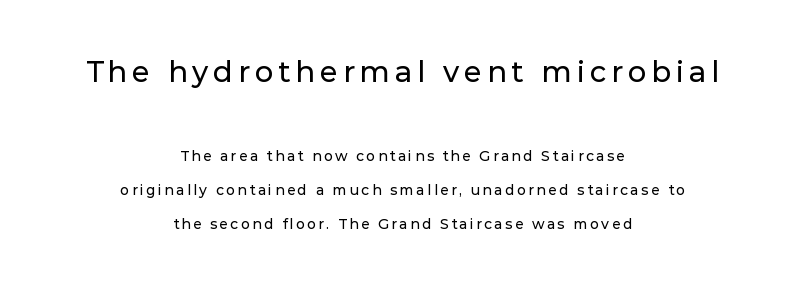
Varying glyph widths throughout — classic text-font behaviour. These two chunks differ in scale, with the top chunk taking the larger measure. The string is rendered with underlining switched off. The designer dialed line spacing up above the default. This is sans-serif lettering, the kind often seen on screens and signage.
